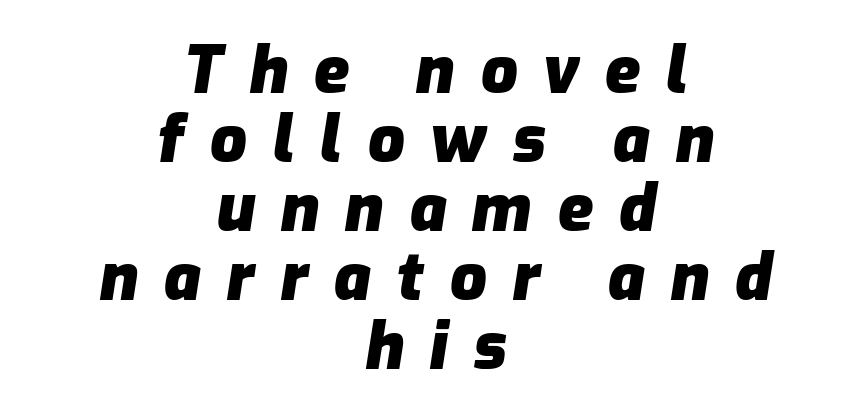
The image shows 65 px heavy type, italic (leaning right); set centered, tight line spacing (1.06x), unusually wide letter spacing (+0.39 em), not underlined; low stroke contrast and a medium x-height.
